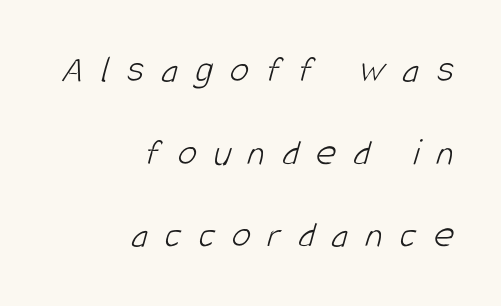
The image shows 39 px light, condensed sans-serif type; set right-aligned, loose line spacing (2.12x), unusually wide letter spacing (+0.44 em), not underlined; low stroke contrast and a large x-height.
